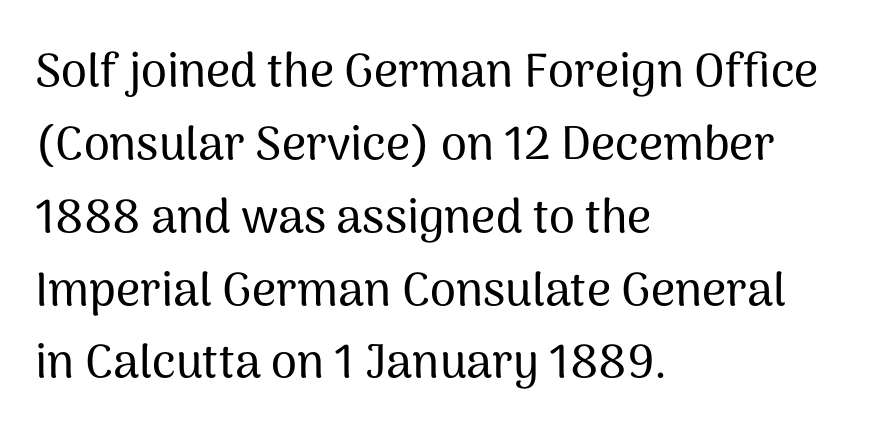
Q: Is the text italic (slanted)? A: No, it is upright.
Q: Is the typeface a serif or a sans-serif typeface? A: Sans-serif.
Q: Is the text underlined? A: No.
Q: How is the paragraph aligned? A: Left-aligned.
Q: Is the spacing between letters normal or unusually wide? A: Normal.
Q: Is the spacing between lines tight, normal or loose? A: Normal.
Q: Width (condensed, normal, or wide)? A: Normal.
Q: Stroke contrast? A: Medium.
Q: x-height? A: Medium.
Q: Monospaced? A: No.
